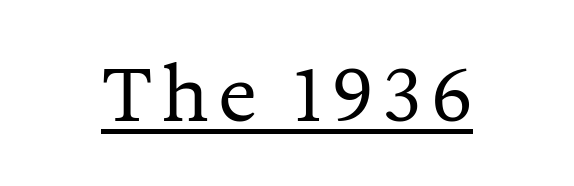
The rendering uses natural spacing where letterforms have individual widths. This is serif lettering, the kind often seen in printed books. Does a line run under the words? Yes, clearly. A roman cut, with each character standing at attention. No letter is thick-stroked: the sample isn't bold.
